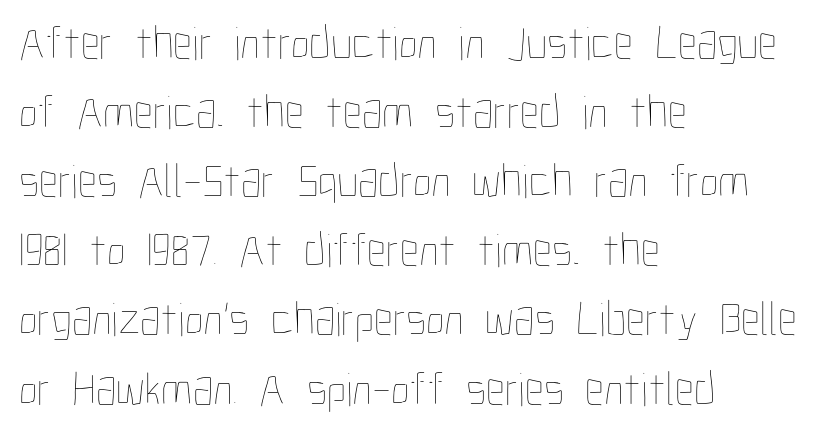
The image shows 48 px thin, condensed type, upright; set left-aligned, normal line spacing (1.44x), normal letter spacing, not underlined; low stroke contrast and a medium x-height.
